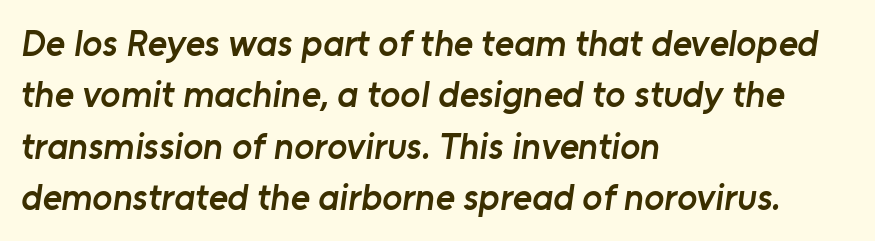
{"serif": "no", "bold": "semi", "weight": "semibold", "width": "normal", "stroke_contrast": "low", "x_height": "medium", "monospaced": "no", "underline": "no", "align": "left", "line_spacing": "normal", "line_spacing_ratio": 1.39, "letter_spacing": "normal", "letter_spacing_em": 0.0, "glyph_px": 37}
